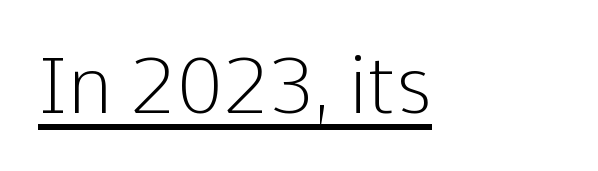
Q: Is the text bold? A: No.
Q: Is the text italic (slanted)? A: No, it is upright.
Q: Is the typeface a serif or a sans-serif typeface? A: Sans-serif.
Q: Is the text underlined? A: Yes.
Q: Is the spacing between letters normal or unusually wide? A: Normal.
Q: Width (condensed, normal, or wide)? A: Normal.
Q: Stroke contrast? A: Low.
Q: x-height? A: Medium.
Q: Monospaced? A: No.
